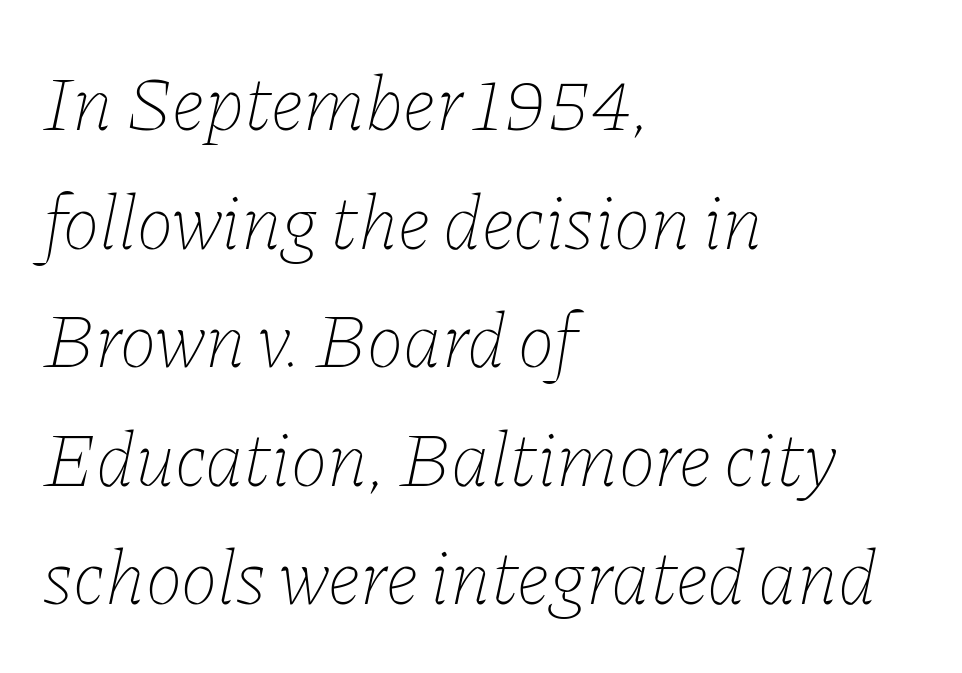
These lines stack with their left ends in a neat column. Line spacing here is normal. The baseline area is clear. The font sits on the lighter half of the weight spectrum, regular included. The font's italic variant was chosen for this text.
